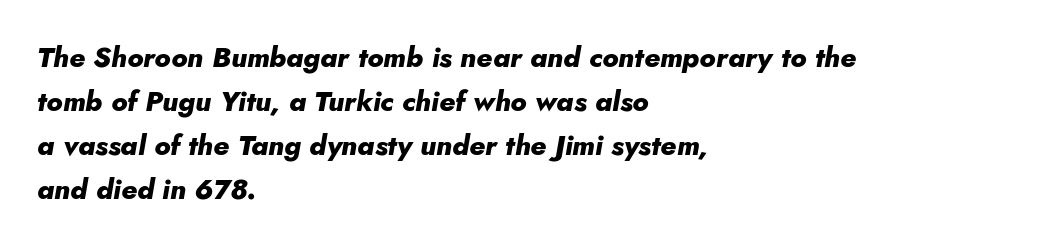
The line texture is even and compact thanks to regular tracking. The font's italic variant was chosen for this text. Proportional: the letters do not fall into vertical columns. Only glyphs here, with clear space below each row. What weight is shown? A full bold with thick strokes.
